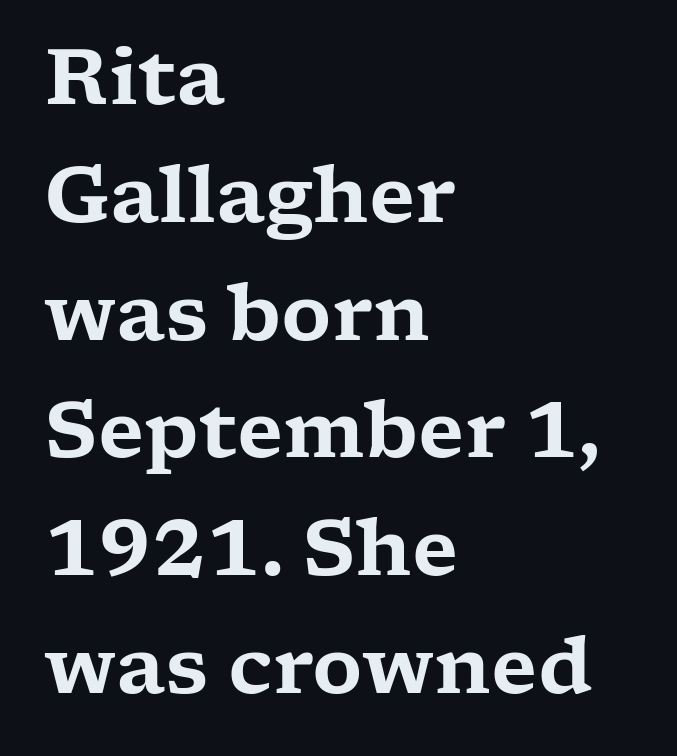
{"serif": "yes", "italic": "no", "width": "wide", "stroke_contrast": "low", "x_height": "medium", "monospaced": "no", "underline": "no", "align": "left", "line_spacing": "normal", "line_spacing_ratio": 1.53, "letter_spacing": "normal", "letter_spacing_em": 0.0, "glyph_px": 77}
